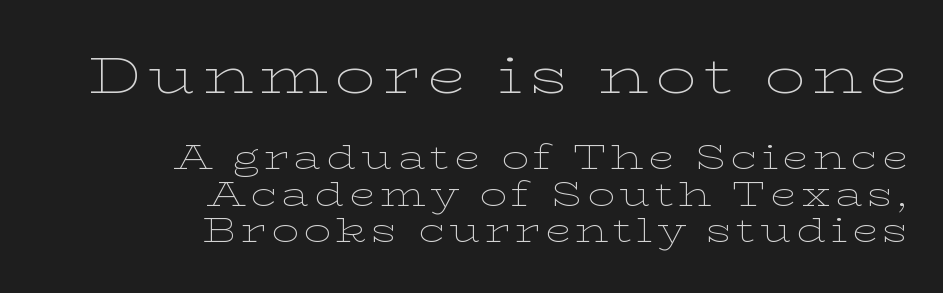
This block would grow much taller if given ordinary leading; it's compressed now. The rag falls on the left side of this text block. I'd call this a serif setting — the letters wear small feet. Characters remain perfectly vertical along every line. The upper block of text is set noticeably larger than the block beneath it. Words float on clear page, feet unadorned.
